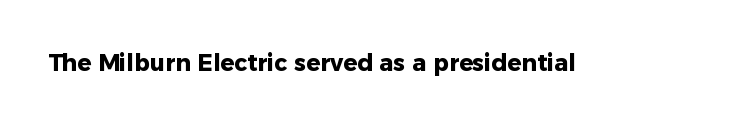
Q: Is the text bold? A: Yes.
Q: Is the text italic (slanted)? A: No, it is upright.
Q: Is the text underlined? A: No.
Q: Is the spacing between letters normal or unusually wide? A: Normal.
